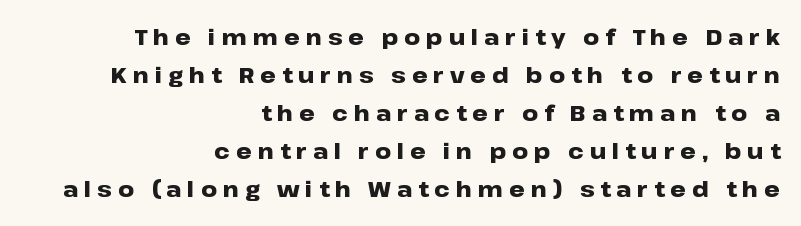
The image shows 22 px bold type, upright; set right-aligned, line spacing 1.73x, unusually wide letter spacing (+0.27 em), not underlined.
